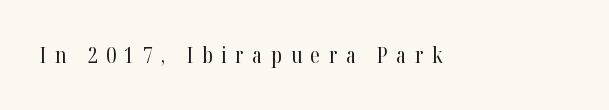
{"italic": "no", "bold": "no", "underline": "no", "letter_spacing": "wide", "letter_spacing_em": 0.4, "glyph_px": 21}
